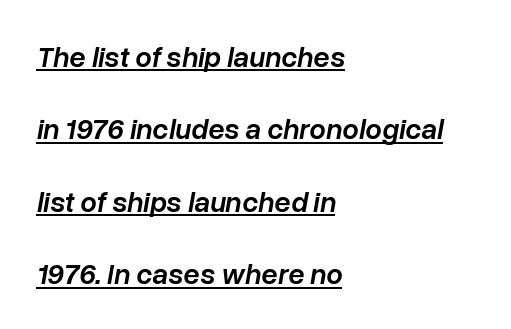
Q: Is the text bold? A: Semi-bold.
Q: Is the text italic (slanted)? A: Yes, it leans right by about 10 degrees.
Q: Is the text underlined? A: Yes.
Q: How is the paragraph aligned? A: Left-aligned.
Q: Is the spacing between letters normal or unusually wide? A: Normal.
Q: Is the spacing between lines tight, normal or loose? A: Loose.
Q: Width (condensed, normal, or wide)? A: Normal.
Q: Stroke contrast? A: Low.
Q: x-height? A: Medium.
Q: Monospaced? A: No.
